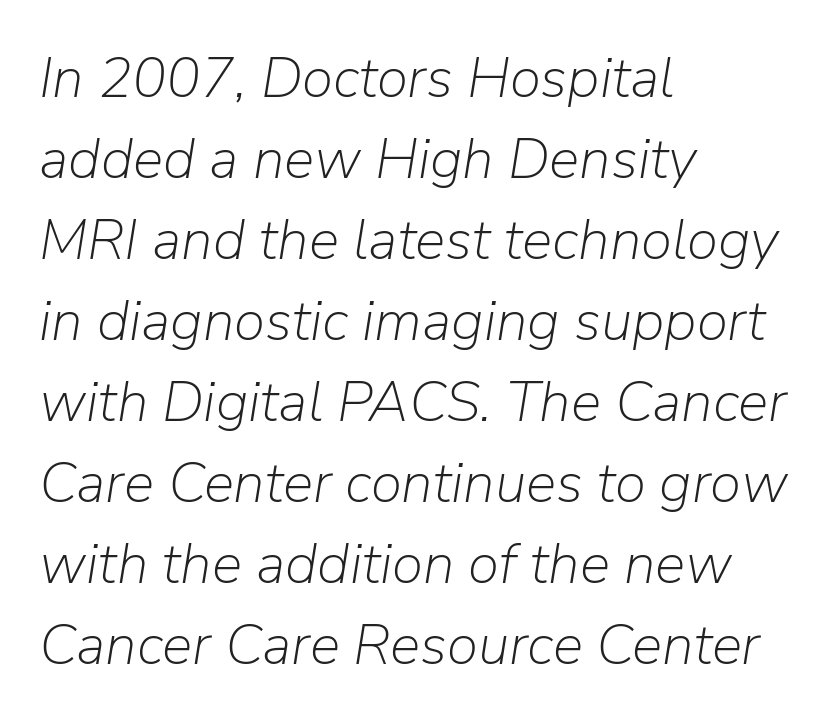
Looks like regular typesetting: each glyph gets only the width it needs. This reads as an unemphasized weight, regular at the heaviest. The passage shown is not underscored anywhere. Does the lettering tilt? It does — this is italic. These lines are set flush left with a ragged right edge.
